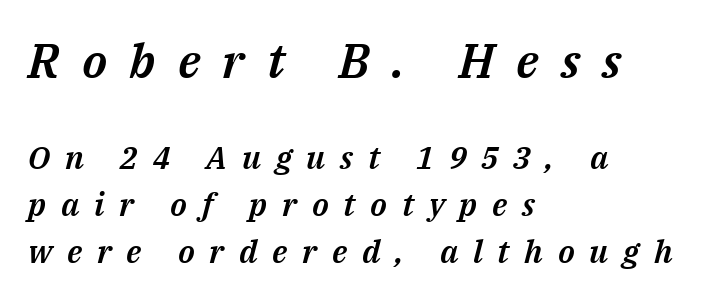
Q: Is the text italic (slanted)? A: Yes, it leans right by about 14 degrees.
Q: Is the text underlined? A: No.
Q: How is the paragraph aligned? A: Left-aligned.
Q: Is the spacing between letters normal or unusually wide? A: Unusually wide.
Q: Is the spacing between lines tight, normal or loose? A: Normal.
Q: Which block of text is set in a larger size, the first (top) or the second (bottom)? A: The first (top) one.
Q: Width (condensed, normal, or wide)? A: Normal.
Q: Stroke contrast? A: Medium.
Q: x-height? A: Medium.
Q: Monospaced? A: No.
